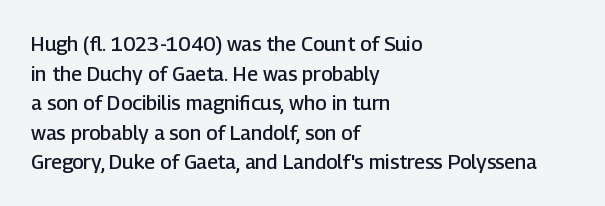
Descender tails drop into unmarked territory. Students, note that the glyphs here touch the page at normal intervals. Whoever set this chose a conventional vertical rhythm. These lines were composed using upright roman letters.
